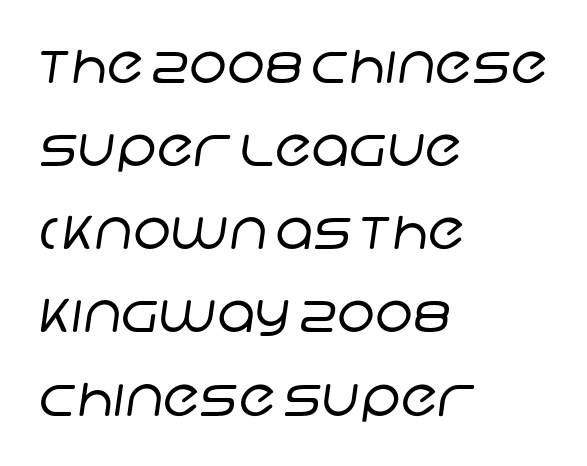
The image shows 54 px regular-weight sans-serif type; set left-aligned, normal line spacing (1.54x), normal letter spacing, not underlined; low stroke contrast and a large x-height.
